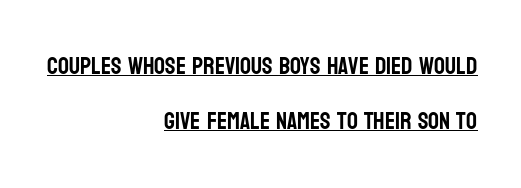
Q: Is the text italic (slanted)? A: No, it is upright.
Q: Is the text underlined? A: Yes.
Q: How is the paragraph aligned? A: Right-aligned.
Q: Is the spacing between letters normal or unusually wide? A: Normal.
Q: Is the spacing between lines tight, normal or loose? A: Loose.
